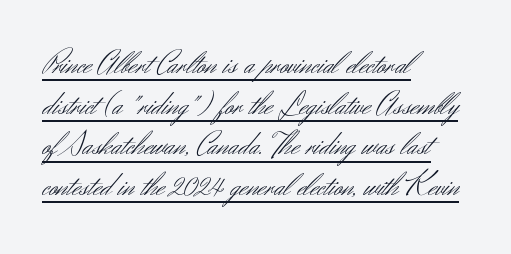
The image shows 33 px light sans-serif type; set left-aligned, line spacing 1.23x, normal letter spacing, underlined; medium stroke contrast and a small x-height.
